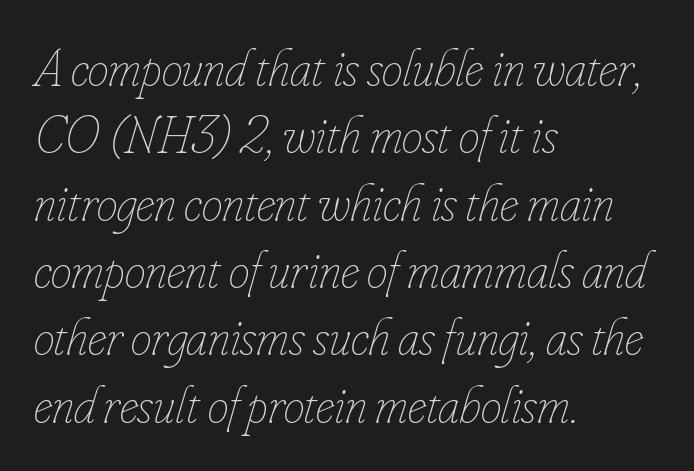
Style check: oblique. Character widths vary here, with narrow letters taking less room than wide ones. Tracking value appears to be zero — textbook default spacing. Any mark beneath the type? The region is blank. The passage shown is not bold in any degree.
